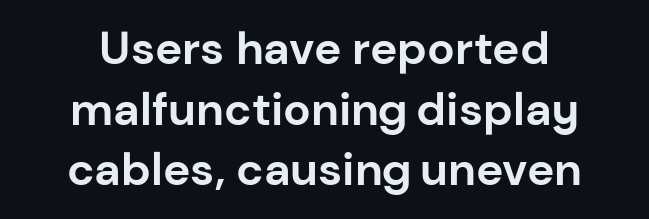
The image shows 46 px bold sans-serif type, upright; set centered, normal line spacing (1.32x), normal letter spacing, not underlined; low stroke contrast and a medium x-height.
